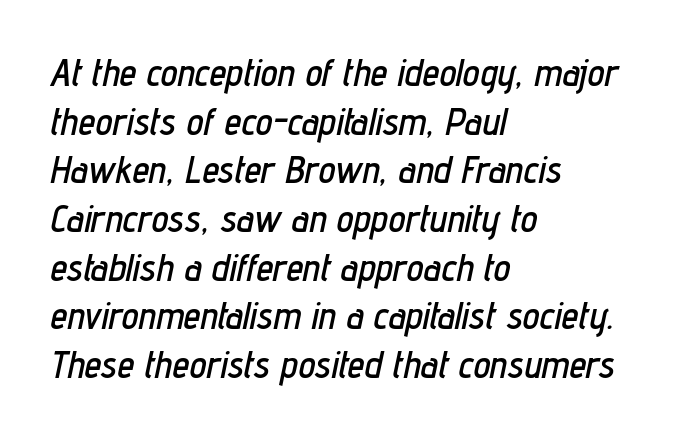
{"italic": "yes", "lean": "right", "slant_degrees": 12, "width": "condensed", "stroke_contrast": "low", "x_height": "medium", "monospaced": "no", "underline": "no", "align": "left", "line_spacing": "normal", "line_spacing_ratio": 1.28, "letter_spacing": "normal", "letter_spacing_em": 0.0, "glyph_px": 38}
